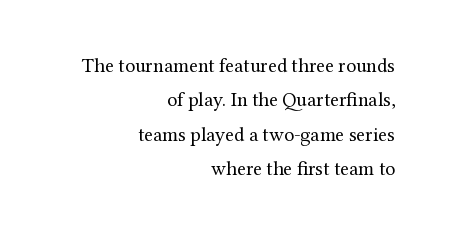
The image shows 20 px text type, upright; set right-aligned, line spacing 1.72x, normal letter spacing, not underlined.
